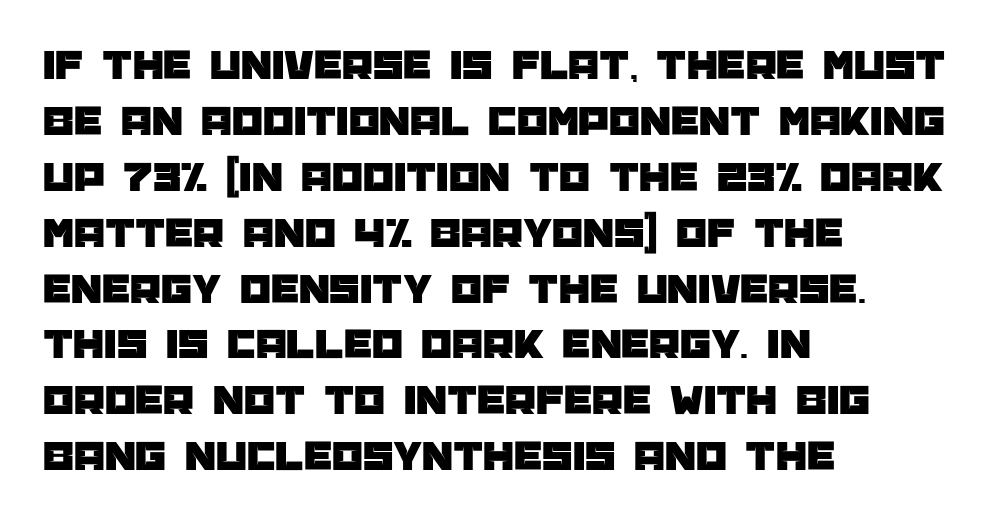
The image shows 44 px sans-serif type, upright; set left-aligned, normal line spacing (1.27x), normal letter spacing, not underlined; low stroke contrast and a large x-height.
